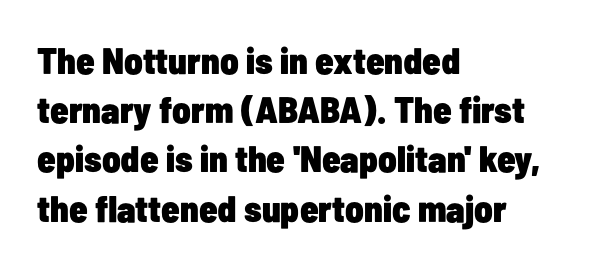
The image shows 37 px heavy, condensed sans-serif type, upright; set left-aligned, normal line spacing (1.33x), normal letter spacing, not underlined; low stroke contrast and a medium x-height.
